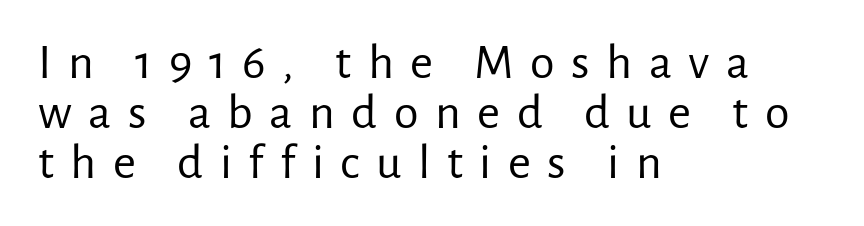
The image shows 50 px regular-weight sans-serif type, upright; set left-aligned, tight line spacing (1.0x), unusually wide letter spacing (+0.33 em), not underlined; low stroke contrast and a medium x-height.
